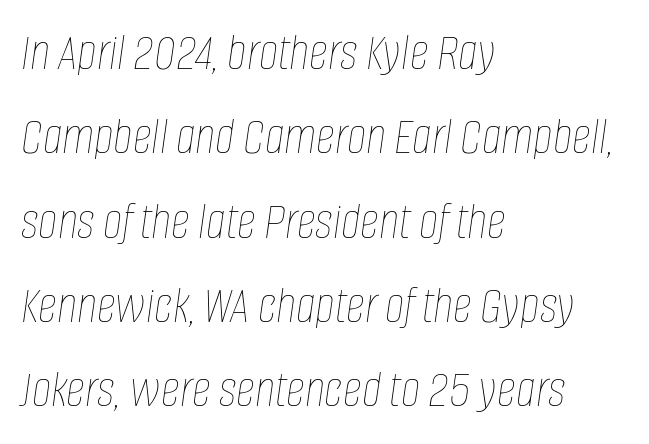
{"italic": "yes", "lean": "right", "slant_degrees": 8, "bold": "no", "weight": "thin", "width": "condensed", "stroke_contrast": "low", "x_height": "large", "monospaced": "no", "underline": "no", "align": "left", "line_spacing": "normal", "line_spacing_ratio": 1.59, "letter_spacing": "normal", "letter_spacing_em": 0.0, "glyph_px": 53}
